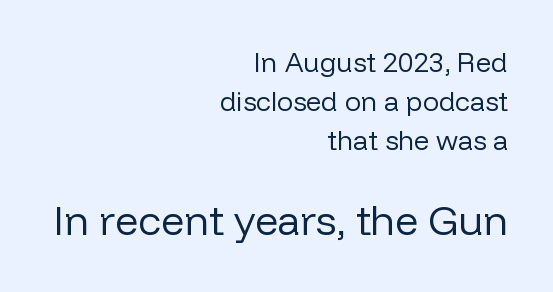
Q: Is the text bold? A: No.
Q: Is the text italic (slanted)? A: No, it is upright.
Q: Is the typeface a serif or a sans-serif typeface? A: Sans-serif.
Q: Is the text underlined? A: No.
Q: How is the paragraph aligned? A: Right-aligned.
Q: Is the spacing between letters normal or unusually wide? A: Normal.
Q: Is the spacing between lines tight, normal or loose? A: Normal.
Q: Which block of text is set in a larger size, the first (top) or the second (bottom)? A: The second (bottom) one.
Q: Width (condensed, normal, or wide)? A: Normal.
Q: Stroke contrast? A: Low.
Q: x-height? A: Medium.
Q: Monospaced? A: No.
